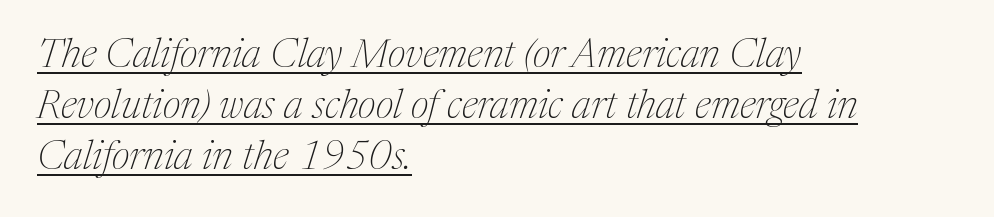
Q: Is the text bold? A: No.
Q: Is the text italic (slanted)? A: Yes, it leans right by about 17 degrees.
Q: Is the typeface a serif or a sans-serif typeface? A: Serif.
Q: Is the text underlined? A: Yes.
Q: How is the paragraph aligned? A: Left-aligned.
Q: Is the spacing between letters normal or unusually wide? A: Normal.
Q: Is the spacing between lines tight, normal or loose? A: Normal.
Q: Width (condensed, normal, or wide)? A: Normal.
Q: Stroke contrast? A: Medium.
Q: x-height? A: Medium.
Q: Monospaced? A: No.
